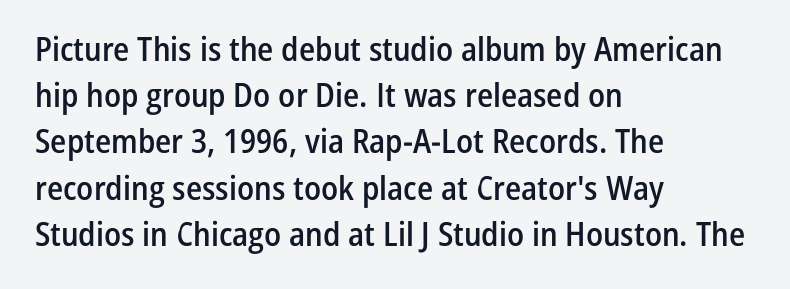
{"serif": "no", "italic": "no", "bold": "semi", "weight": "semibold", "width": "condensed", "stroke_contrast": "low", "x_height": "medium", "monospaced": "no", "underline": "no", "align": "left", "line_spacing": "normal", "line_spacing_ratio": 1.4, "letter_spacing": "normal", "letter_spacing_em": 0.0, "glyph_px": 33}
